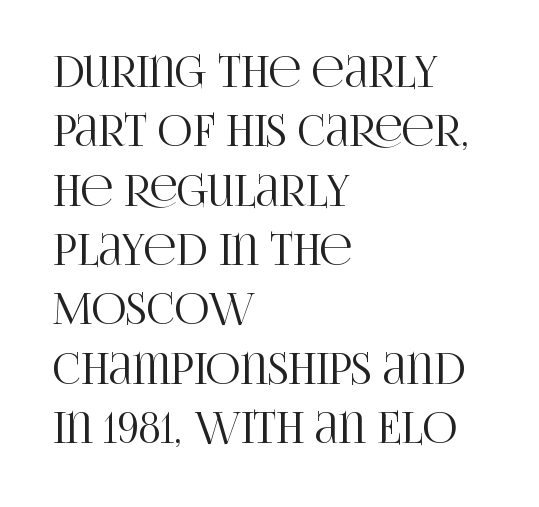
Q: Is the text italic (slanted)? A: No, it is upright.
Q: Is the typeface a serif or a sans-serif typeface? A: Serif.
Q: Is the text underlined? A: No.
Q: How is the paragraph aligned? A: Left-aligned.
Q: Is the spacing between letters normal or unusually wide? A: Normal.
Q: Is the spacing between lines tight, normal or loose? A: Normal.
Q: Width (condensed, normal, or wide)? A: Condensed.
Q: Stroke contrast? A: High.
Q: x-height? A: Large.
Q: Monospaced? A: No.
